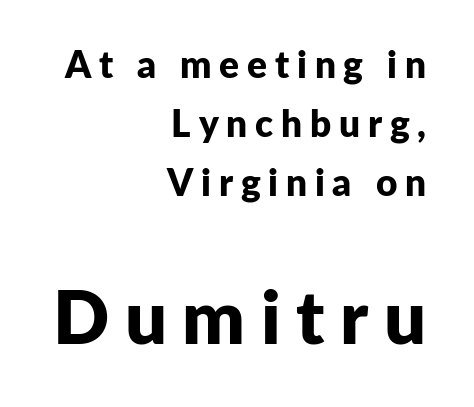
The passage shown is emphatically bold. Unlike a traditional serif, this face leaves its strokes unadorned. Is this a fixed-width face? No — the glyphs have proportional, varying widths. Any mark beneath the type? The region is blank.
